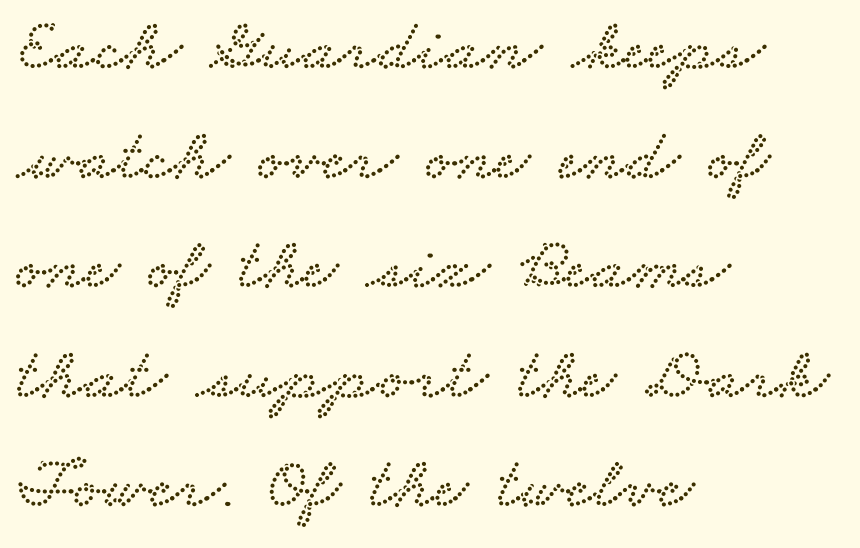
Clear beneath every line of the passage. These lines keep a tight, regular rhythm from letter to letter. Each new line begins a customary step beneath the previous one. The type family on display is of the serif kind. Casual observation: everything's shoved over to the left. Proportional: the letters do not fall into vertical columns.
